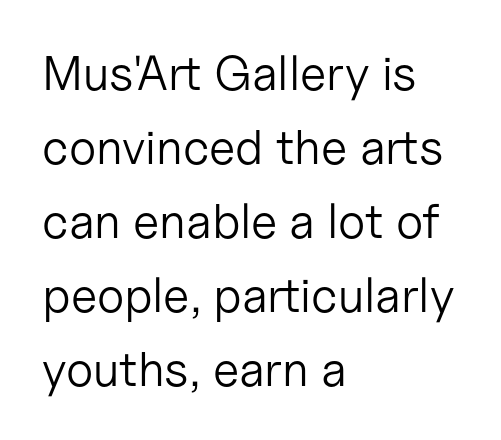
The image shows 49 px light sans-serif type, upright; set left-aligned, normal line spacing (1.51x), normal letter spacing, not underlined; low stroke contrast and a medium x-height.
